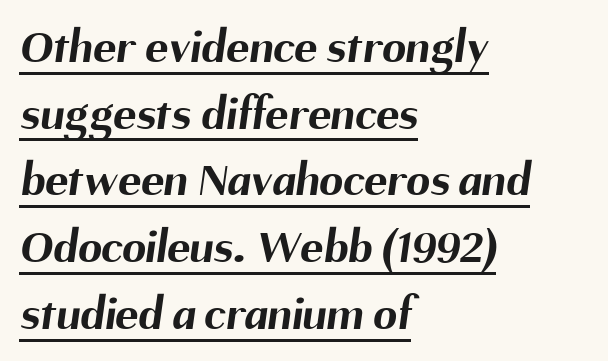
Q: Is the text bold? A: Yes.
Q: Is the typeface a serif or a sans-serif typeface? A: Sans-serif.
Q: Is the text underlined? A: Yes.
Q: How is the paragraph aligned? A: Left-aligned.
Q: Is the spacing between letters normal or unusually wide? A: Normal.
Q: Is the spacing between lines tight, normal or loose? A: Normal.
Q: Width (condensed, normal, or wide)? A: Normal.
Q: Stroke contrast? A: Medium.
Q: x-height? A: Medium.
Q: Monospaced? A: No.
